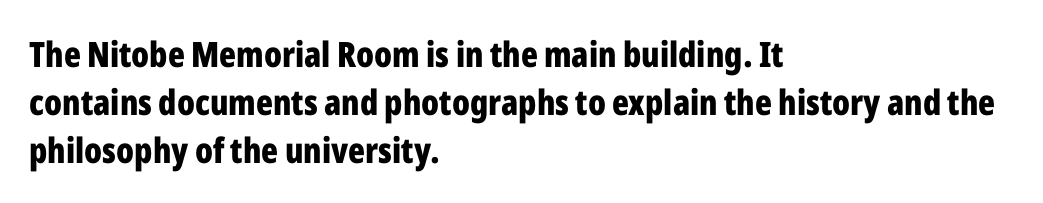
The image shows 35 px bold, condensed sans-serif type, upright; set left-aligned, normal line spacing (1.37x), normal letter spacing, not underlined; low stroke contrast and a medium x-height.
